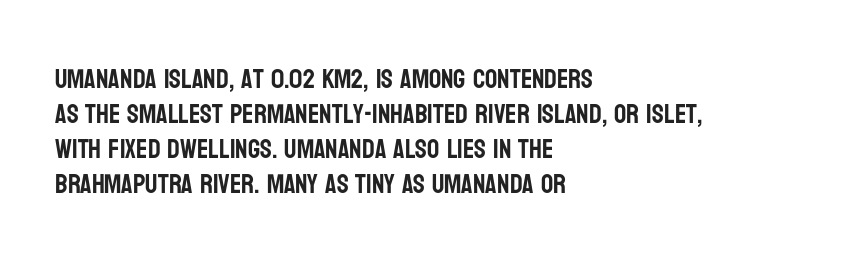
Q: Is the text italic (slanted)? A: No, it is upright.
Q: Is the text underlined? A: No.
Q: How is the paragraph aligned? A: Left-aligned.
Q: Is the spacing between letters normal or unusually wide? A: Normal.
Q: Is the spacing between lines tight, normal or loose? A: Normal.
